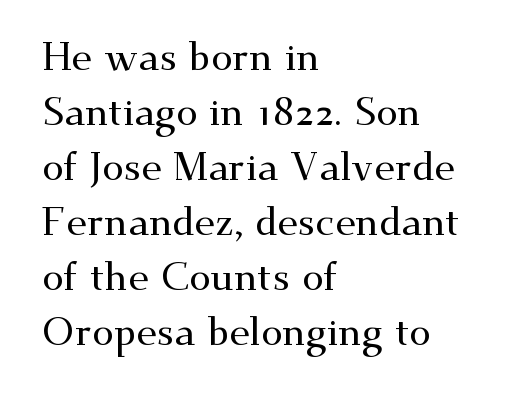
The image shows 39 px wide serif type, upright; set left-aligned, normal line spacing (1.41x), normal letter spacing, not underlined; medium stroke contrast and a small x-height.
